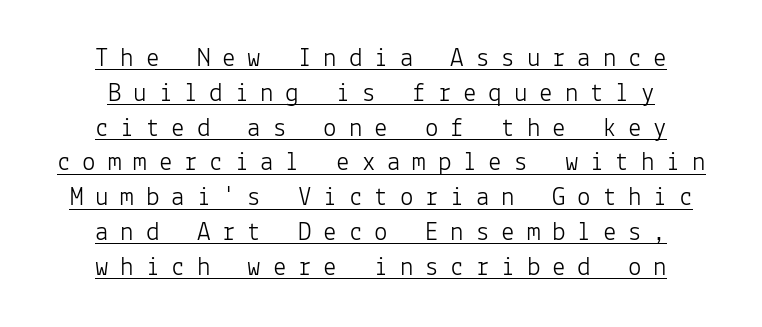
Q: Is the text bold? A: No.
Q: Is the text italic (slanted)? A: No, it is upright.
Q: Is the text underlined? A: Yes.
Q: Is the spacing between letters normal or unusually wide? A: Unusually wide.
Q: Is the spacing between lines tight, normal or loose? A: Normal.
